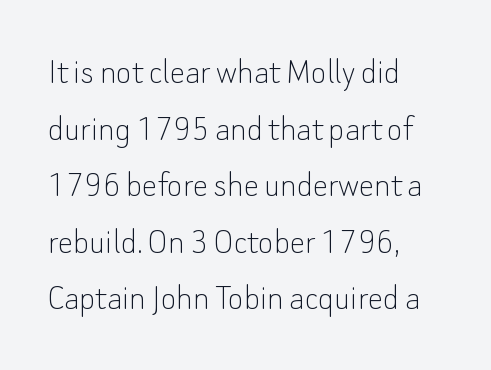
The image shows 38 px thin sans-serif type, upright; set left-aligned, normal line spacing (1.49x), normal letter spacing, not underlined; low stroke contrast and a small x-height.
